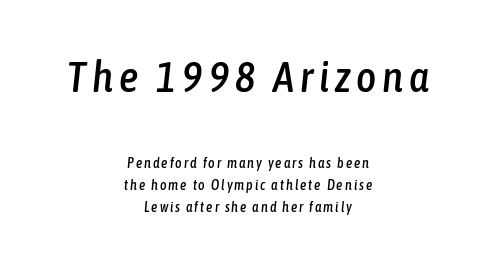
Q: Is the text italic (slanted)? A: Yes, it leans right by about 6 degrees.
Q: Is the text underlined? A: No.
Q: How is the paragraph aligned? A: Centered.
Q: Is the spacing between lines tight, normal or loose? A: Normal.
Q: Which block of text is set in a larger size, the first (top) or the second (bottom)? A: The first (top) one.
Q: Width (condensed, normal, or wide)? A: Condensed.
Q: Stroke contrast? A: Low.
Q: x-height? A: Medium.
Q: Monospaced? A: No.
